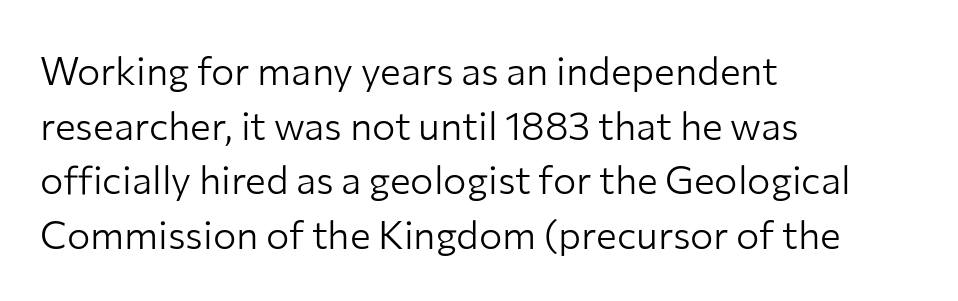
The image shows 39 px light sans-serif type, upright; set left-aligned, normal line spacing (1.4x), normal letter spacing, not underlined; low stroke contrast and a medium x-height.
